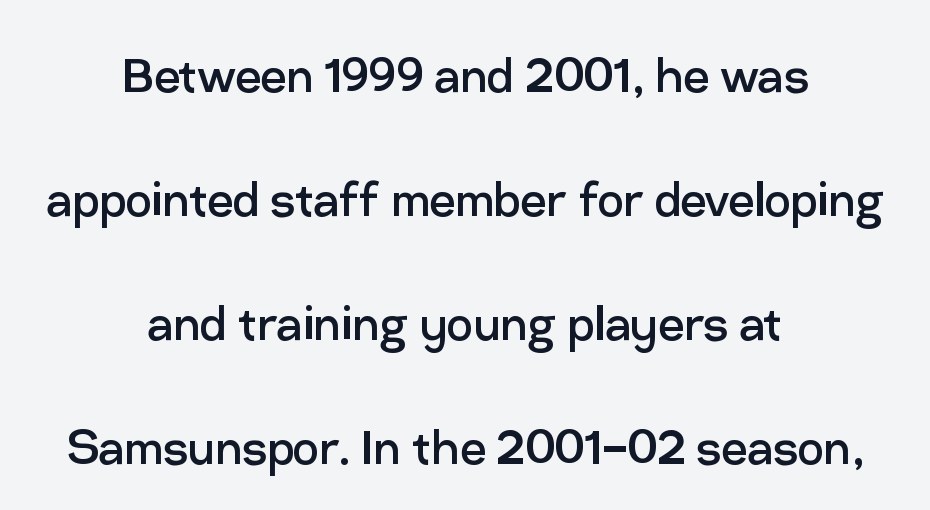
Q: Is the text bold? A: No.
Q: Is the text italic (slanted)? A: No, it is upright.
Q: Is the typeface a serif or a sans-serif typeface? A: Sans-serif.
Q: Is the text underlined? A: No.
Q: How is the paragraph aligned? A: Centered.
Q: Is the spacing between letters normal or unusually wide? A: Normal.
Q: Is the spacing between lines tight, normal or loose? A: Loose.
Q: Width (condensed, normal, or wide)? A: Normal.
Q: Stroke contrast? A: Low.
Q: x-height? A: Medium.
Q: Monospaced? A: No.
